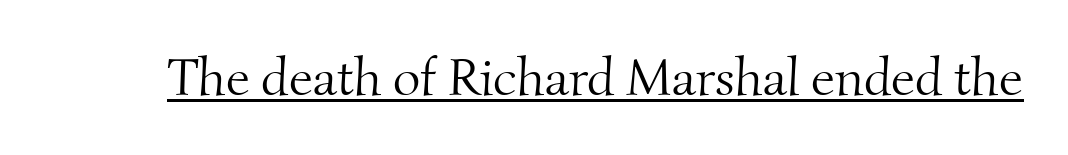
The image shows 53 px light serif type; set normal letter spacing, underlined; medium stroke contrast and a small x-height.
